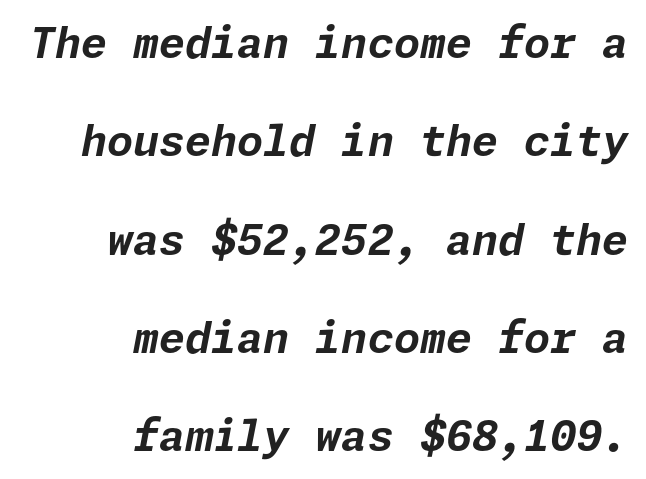
The image shows 42 px bold type, italic (leaning right); set right-aligned, loose line spacing (2.34x), normal letter spacing, not underlined; low stroke contrast and a medium x-height.
